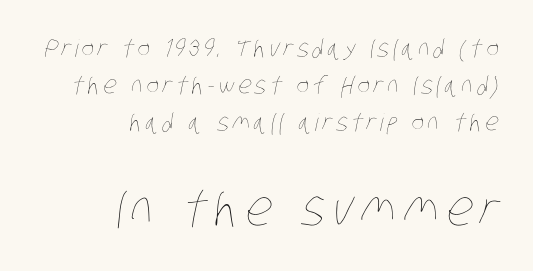
{"bold": "no", "weight": "thin", "width": "condensed", "stroke_contrast": "low", "x_height": "large", "monospaced": "no", "underline": "no", "align": "right", "line_spacing": "normal", "line_spacing_ratio": 1.54, "larger_block": "second", "size_ratio": 2.0, "glyph_px": 48}
